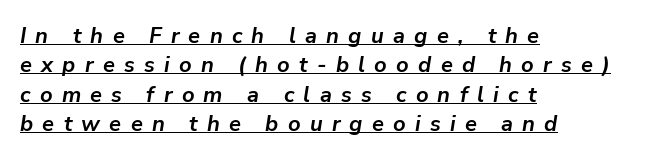
{"italic": "yes", "lean": "right", "slant_degrees": 9, "bold": "yes", "underline": "yes", "align": "left", "line_spacing": "normal", "line_spacing_ratio": 1.33, "letter_spacing": "wide", "letter_spacing_em": 0.42, "glyph_px": 22}
